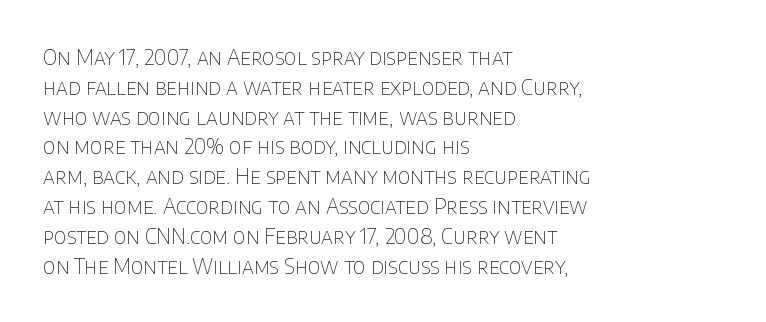
Quick note: interline space is typical. Nothing unusual about the tracking: characters are spaced as the font intends. Unmarked baselines from the first word to the last. No italicization has been applied; the sample stays upright.
